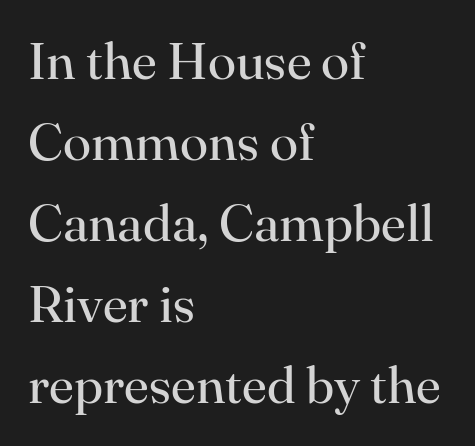
The image shows 52 px regular-weight serif type, upright; set left-aligned, normal line spacing (1.56x), normal letter spacing, not underlined; high stroke contrast and a small x-height.
